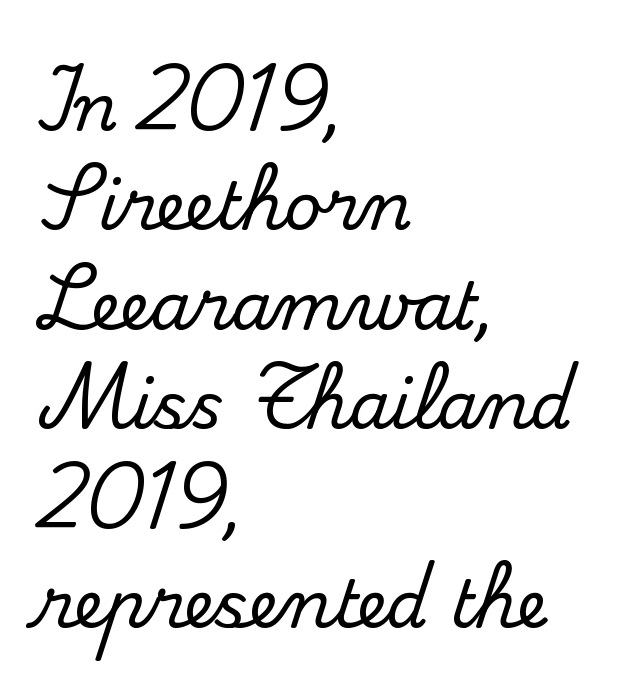
The passage is arranged the way most books set body copy — flush left. These lines are rendered in a variable-pitch font. Beneath every word, the page is bare. Is there much room between lines? A standard amount, neither cramped nor airy.
